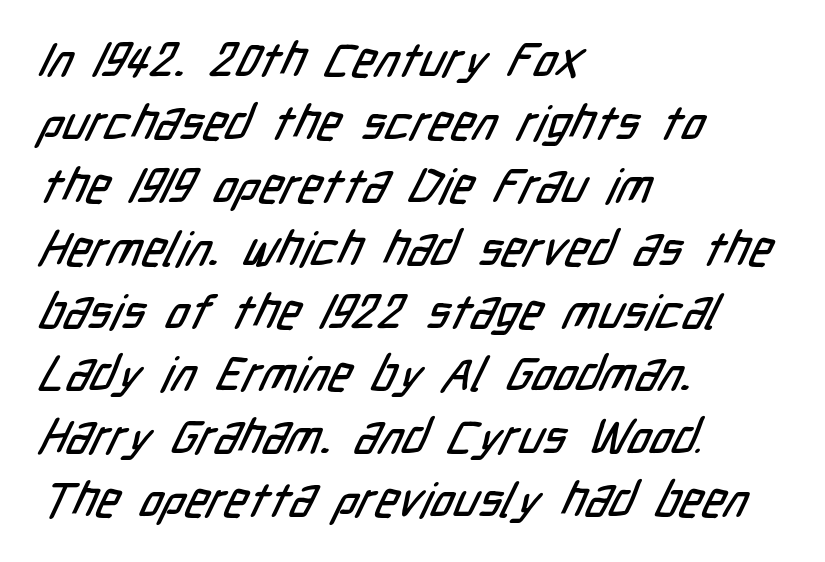
The lines in this sample share a left origin and differ only in where they stop. Does the type have serifs? No, each stem ends abruptly. Glance below the letters and you will spot only blank space. Normally led — the rows are evenly, conventionally spaced. The letters advance in unequal steps, a hallmark of proportional type. Tracking here is standard; glyphs follow each other at the usual distance.
